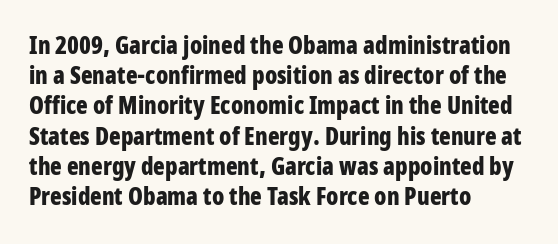
{"italic": "no", "bold": "yes", "underline": "no", "align": "left", "line_spacing": "normal", "line_spacing_ratio": 1.26, "letter_spacing": "normal", "letter_spacing_em": 0.0, "glyph_px": 24}
